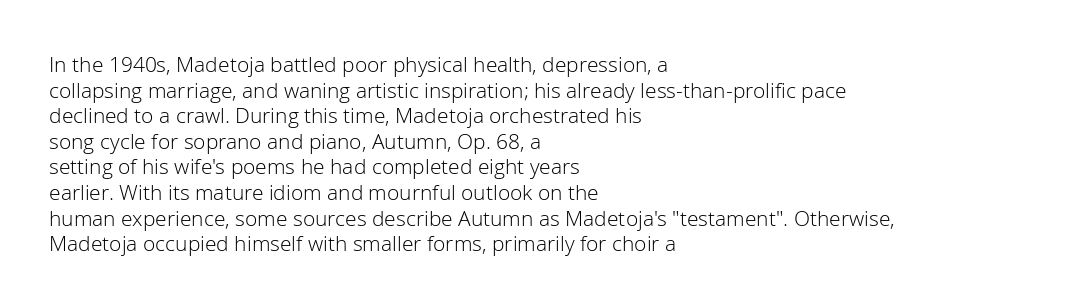
Q: Is the text bold? A: No.
Q: Is the text italic (slanted)? A: No, it is upright.
Q: Is the text underlined? A: No.
Q: How is the paragraph aligned? A: Left-aligned.
Q: Is the spacing between letters normal or unusually wide? A: Normal.
